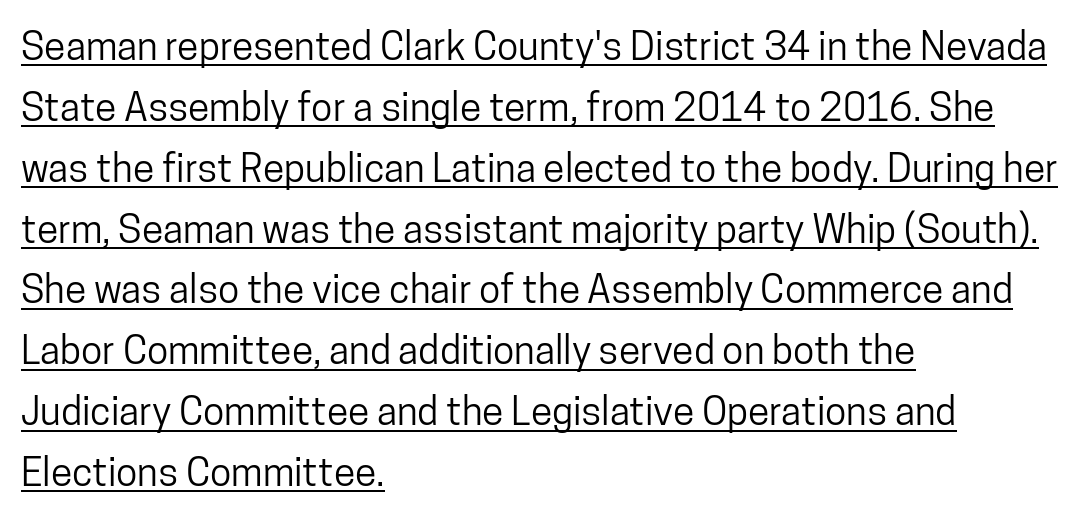
Q: Is the text italic (slanted)? A: No, it is upright.
Q: Is the typeface a serif or a sans-serif typeface? A: Sans-serif.
Q: Is the text underlined? A: Yes.
Q: How is the paragraph aligned? A: Left-aligned.
Q: Is the spacing between letters normal or unusually wide? A: Normal.
Q: Is the spacing between lines tight, normal or loose? A: Normal.
Q: Width (condensed, normal, or wide)? A: Condensed.
Q: Stroke contrast? A: Low.
Q: x-height? A: Medium.
Q: Monospaced? A: No.
